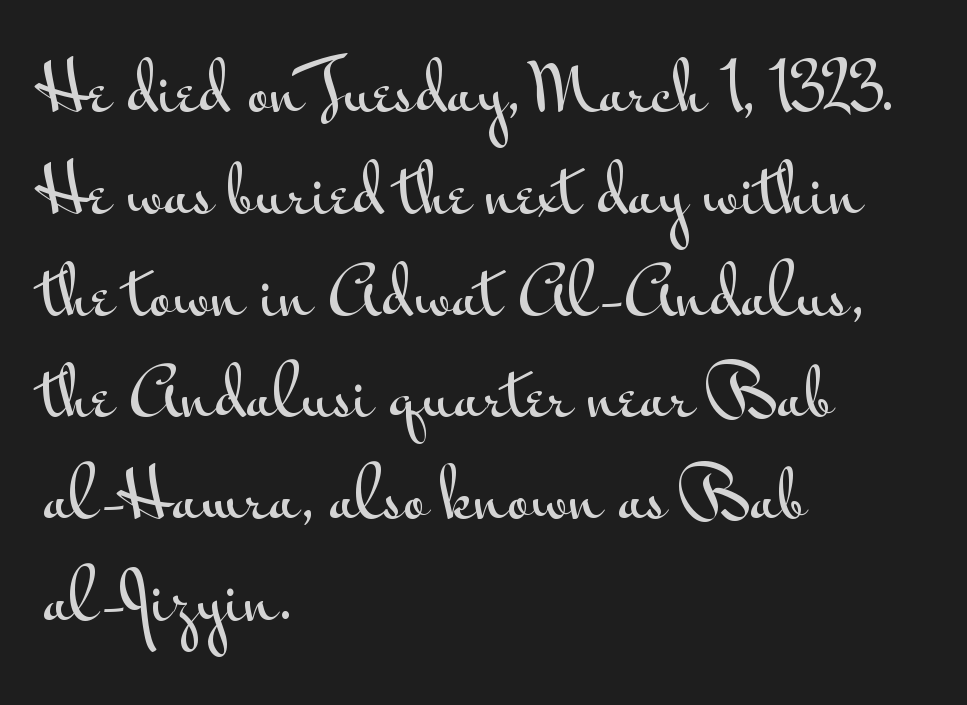
{"serif": "no", "width": "wide", "stroke_contrast": "medium", "x_height": "small", "monospaced": "no", "underline": "no", "align": "left", "line_spacing": "normal", "line_spacing_ratio": 1.59, "letter_spacing": "normal", "letter_spacing_em": 0.0, "glyph_px": 64}
